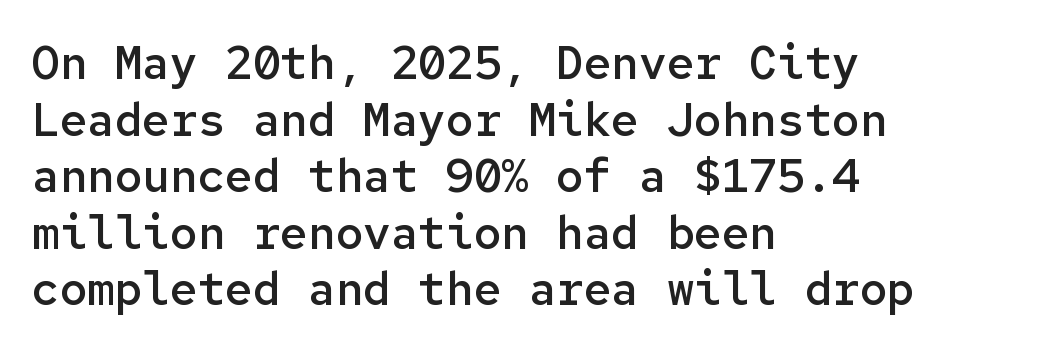
The rendering uses typewriter-style spacing with identical character cells. Horizontally, the lines are justified to the leading edge only. The string is rendered with underlining switched off. The characters look somewhat weighty, a semibold short of true bold.
